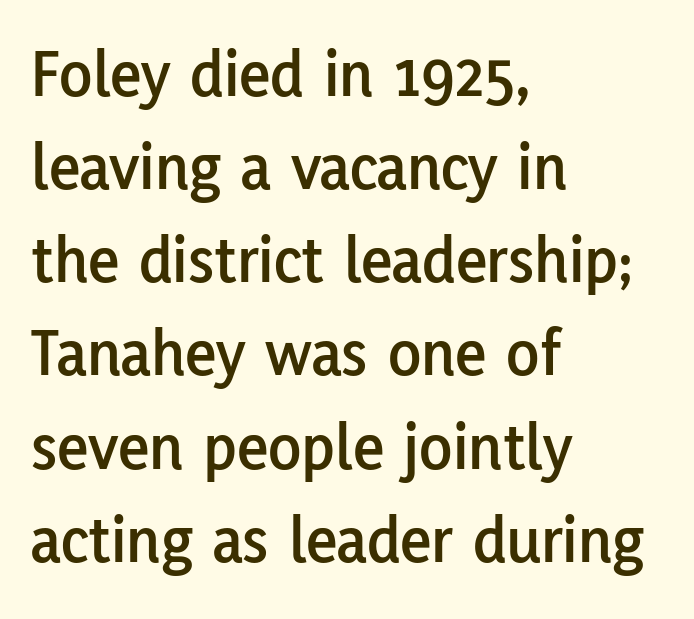
The image shows 68 px sans-serif type, upright; set left-aligned, normal line spacing (1.37x), normal letter spacing, not underlined; low stroke contrast and a medium x-height.
